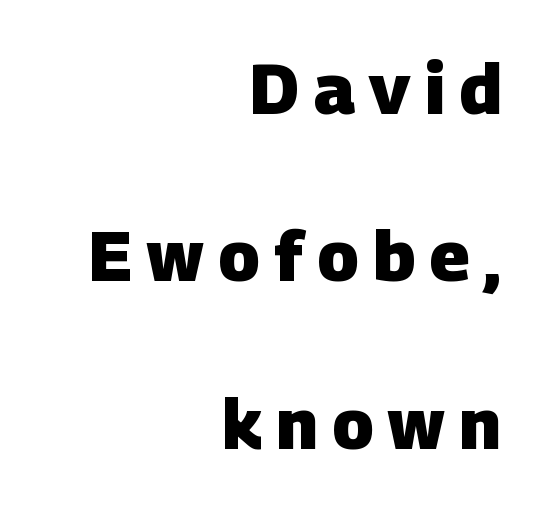
{"serif": "no", "bold": "yes", "weight": "heavy", "width": "normal", "stroke_contrast": "low", "x_height": "large", "monospaced": "no", "underline": "no", "align": "right", "line_spacing": "loose", "line_spacing_ratio": 2.39, "letter_spacing": "wide", "letter_spacing_em": 0.2, "glyph_px": 70}
